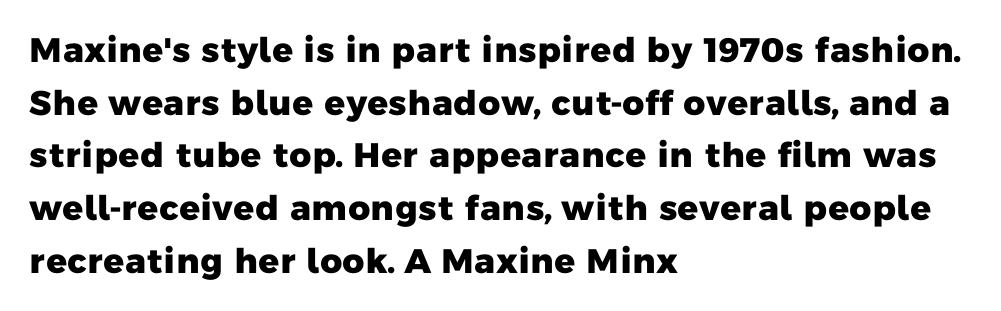
The image shows 34 px heavy sans-serif type; set left-aligned, normal line spacing (1.55x), normal letter spacing, not underlined; low stroke contrast and a medium x-height.
